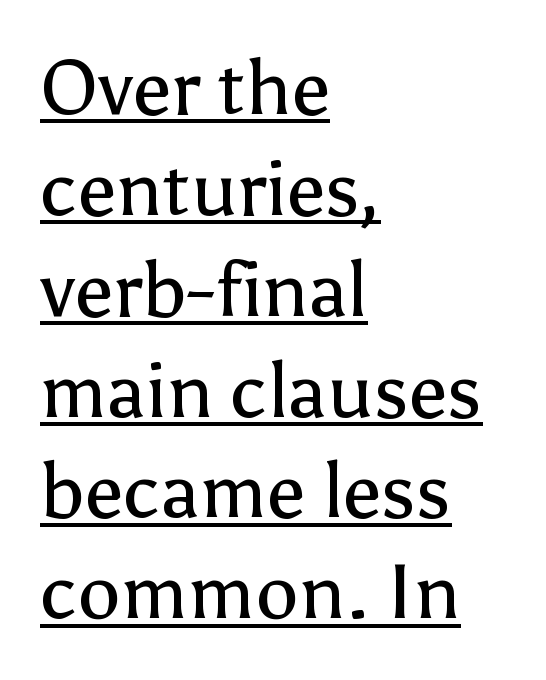
The image shows 77 px regular-weight sans-serif type, upright; set left-aligned, normal line spacing (1.31x), normal letter spacing, underlined; low stroke contrast and a medium x-height.
